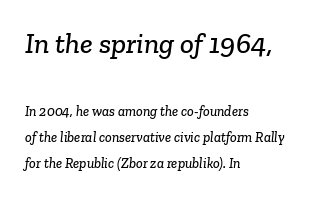
The image shows 29 px serif type; set left-aligned, line spacing 1.86x, normal letter spacing, not underlined; the first (top) block is 2.07x larger; low stroke contrast and a medium x-height.
